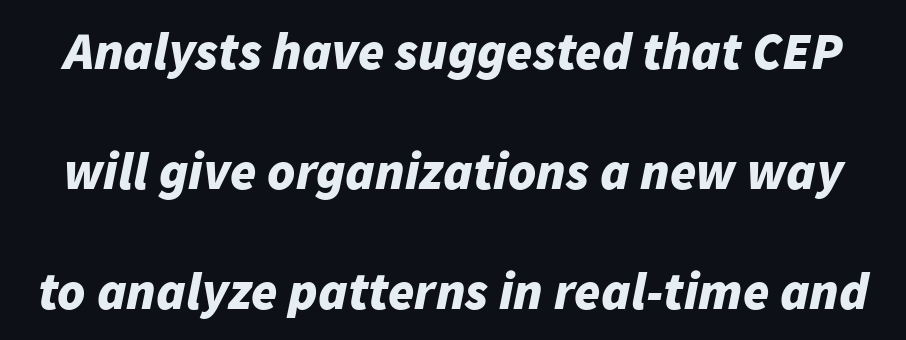
Emphasis-style slanted type is in use. The letters advance in unequal steps, a hallmark of proportional type. Each row of text sits above clean, open space. You could call the tracking neutral — neither tight nor loose.
